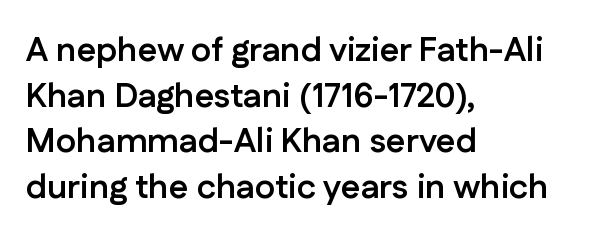
Q: Is the text bold? A: Yes.
Q: Is the text italic (slanted)? A: No, it is upright.
Q: Is the typeface a serif or a sans-serif typeface? A: Sans-serif.
Q: Is the text underlined? A: No.
Q: How is the paragraph aligned? A: Left-aligned.
Q: Is the spacing between letters normal or unusually wide? A: Normal.
Q: Is the spacing between lines tight, normal or loose? A: Normal.
Q: Width (condensed, normal, or wide)? A: Normal.
Q: Stroke contrast? A: Low.
Q: x-height? A: Medium.
Q: Monospaced? A: No.
